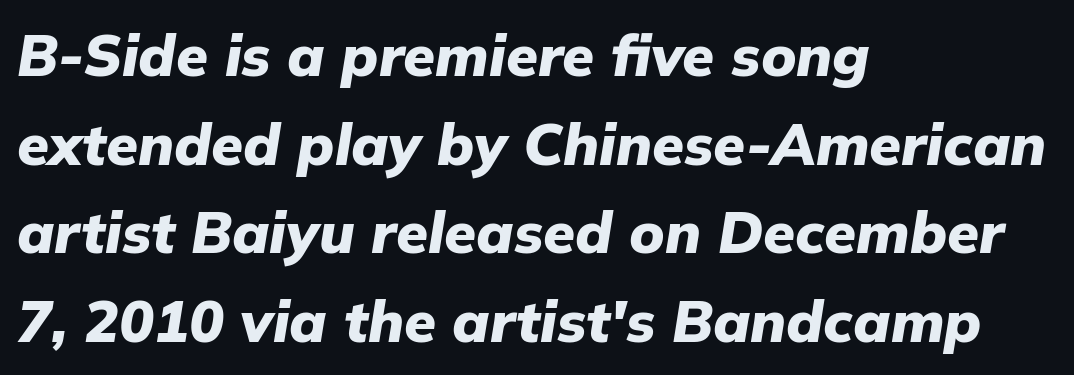
Q: Is the text bold? A: Yes.
Q: Is the text italic (slanted)? A: Yes, it leans right by about 9 degrees.
Q: Is the text underlined? A: No.
Q: How is the paragraph aligned? A: Left-aligned.
Q: Is the spacing between letters normal or unusually wide? A: Normal.
Q: Is the spacing between lines tight, normal or loose? A: Normal.
Q: Width (condensed, normal, or wide)? A: Normal.
Q: Stroke contrast? A: Low.
Q: x-height? A: Medium.
Q: Monospaced? A: No.
